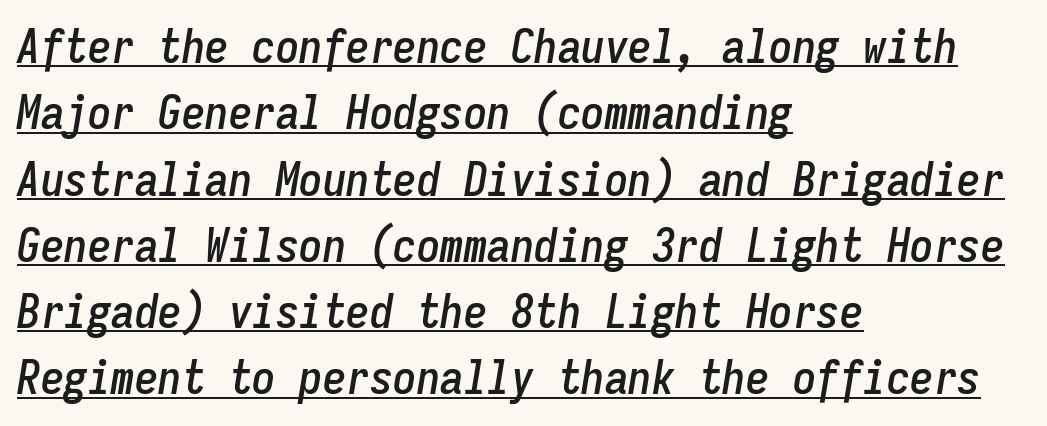
{"italic": "yes", "lean": "right", "slant_degrees": 9, "width": "condensed", "stroke_contrast": "low", "x_height": "medium", "monospaced": "yes", "underline": "yes", "align": "left", "line_spacing": "normal", "line_spacing_ratio": 1.41, "letter_spacing": "normal", "letter_spacing_em": 0.0, "glyph_px": 47}
